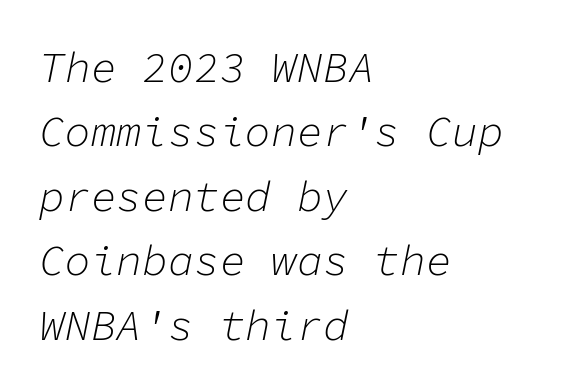
The typesetting does not lean heavy: it is not bold. Letters rest on an invisible, unmarked baseline. What stands out about the letter spacing? Nothing — it is the standard amount. Italic: yes, the glyphs are oblique. Fixed-width glyphs throughout — classic coding-font behaviour. Visually the block forms a straight wall on the left and a jagged coastline on the right.
